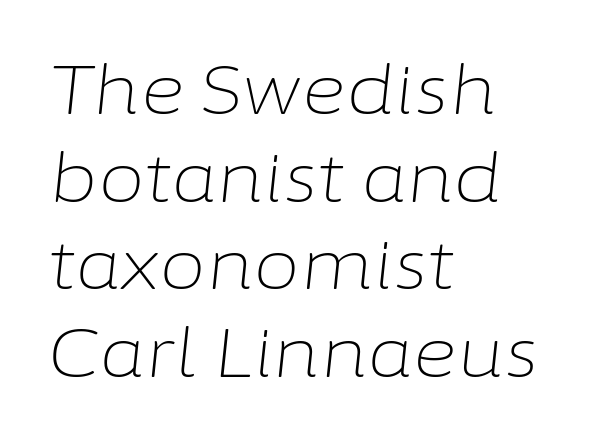
{"italic": "yes", "lean": "right", "slant_degrees": 6, "bold": "no", "weight": "light", "width": "normal", "stroke_contrast": "low", "x_height": "medium", "monospaced": "no", "underline": "no", "align": "left", "line_spacing": "normal", "line_spacing_ratio": 1.29, "letter_spacing": "normal", "letter_spacing_em": 0.0, "glyph_px": 68}
